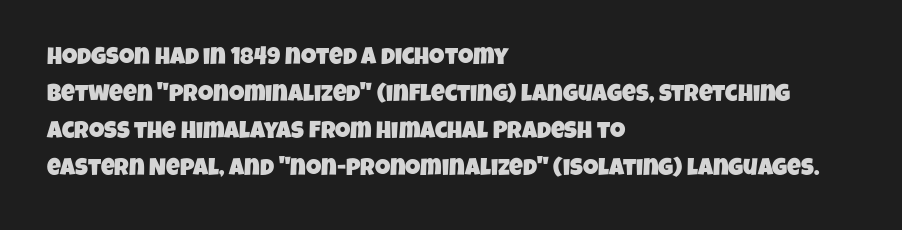
Q: Is the text underlined? A: No.
Q: How is the paragraph aligned? A: Left-aligned.
Q: Is the spacing between letters normal or unusually wide? A: Normal.
Q: Is the spacing between lines tight, normal or loose? A: Normal.
